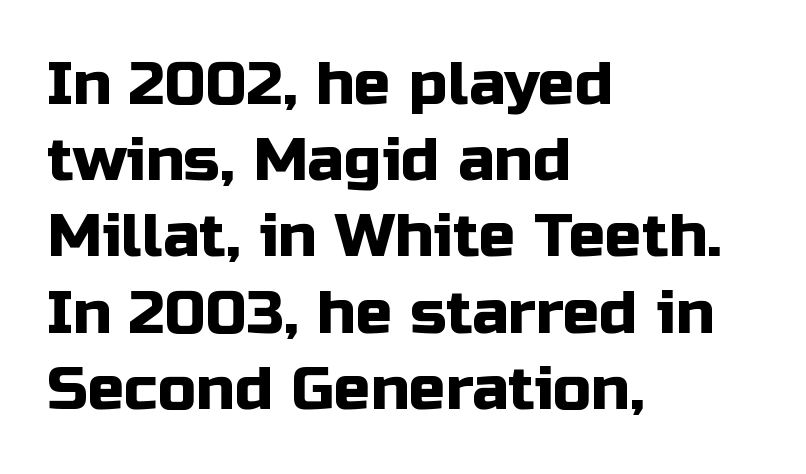
Q: Is the text italic (slanted)? A: No, it is upright.
Q: Is the typeface a serif or a sans-serif typeface? A: Sans-serif.
Q: Is the text underlined? A: No.
Q: How is the paragraph aligned? A: Left-aligned.
Q: Is the spacing between letters normal or unusually wide? A: Normal.
Q: Is the spacing between lines tight, normal or loose? A: Normal.
Q: Width (condensed, normal, or wide)? A: Normal.
Q: Stroke contrast? A: Low.
Q: x-height? A: Medium.
Q: Monospaced? A: No.
